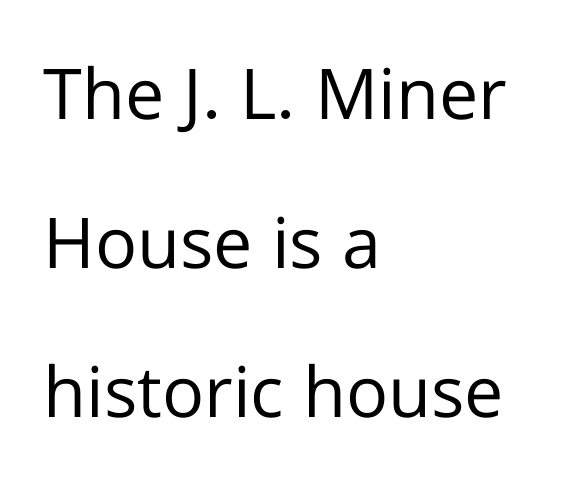
{"serif": "no", "italic": "no", "bold": "no", "weight": "regular", "width": "normal", "stroke_contrast": "low", "x_height": "medium", "monospaced": "no", "underline": "no", "align": "left", "line_spacing": "loose", "line_spacing_ratio": 2.13, "letter_spacing": "normal", "letter_spacing_em": 0.0, "glyph_px": 70}
